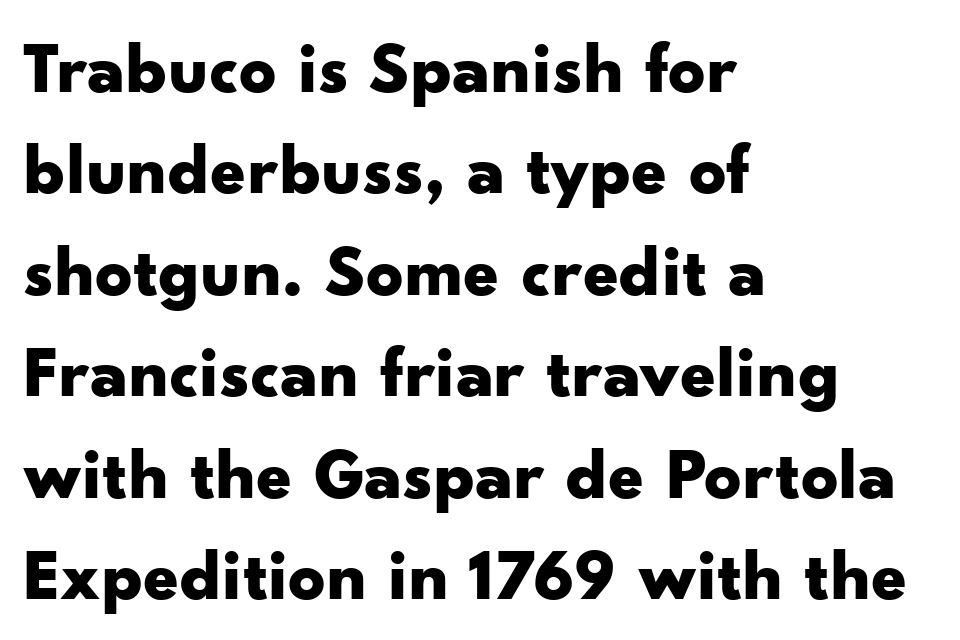
No italicization has been applied; the sample stays upright. The lines are quadded left. Stroke thickness is high; the sample reads as a true bold. Each new line begins a customary step beneath the previous one. The characters display no serif detailing; their extremities are plain.
